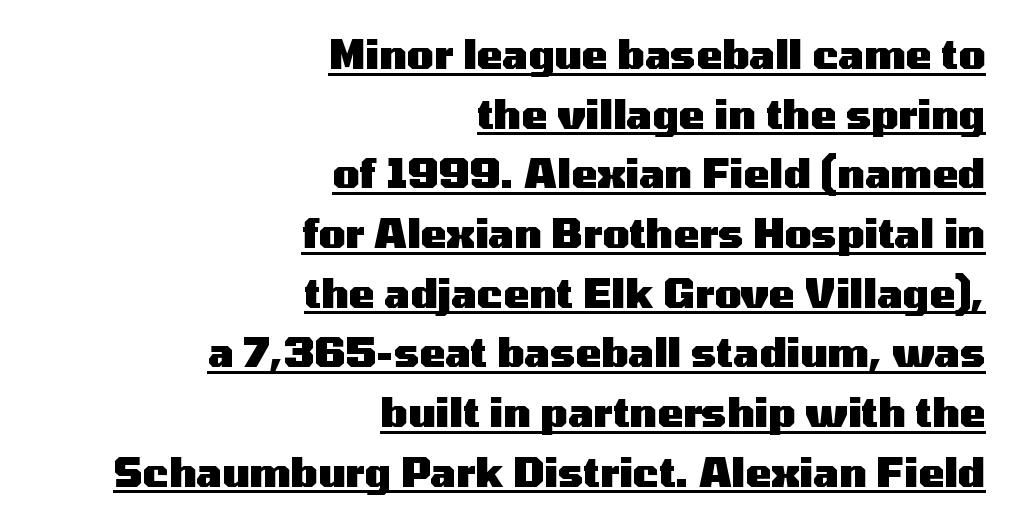
Each letter's strokes conclude bluntly, with no projecting serifs. Spacing verdict: proportional, widths tailored to each character. Each word holds together tightly as a unit, with standard inter-letter gaps. Leading: standard. Is the type bold? Yes — the strokes are clearly thick and heavy. In CSS terms this would be text-align: right.
